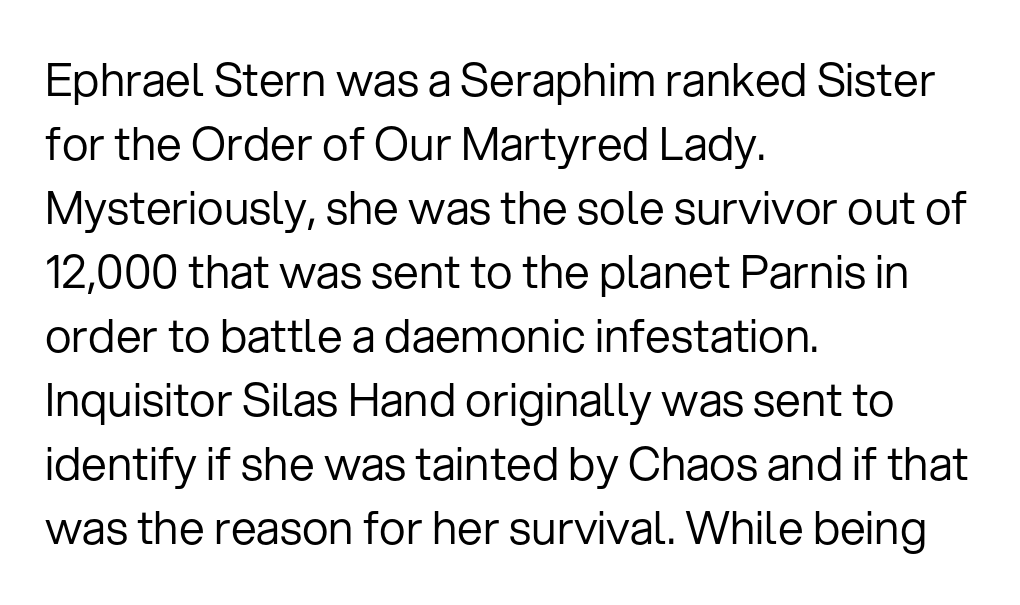
The image shows 46 px regular-weight sans-serif type, upright; set left-aligned, normal line spacing (1.39x), normal letter spacing, not underlined; low stroke contrast and a medium x-height.
